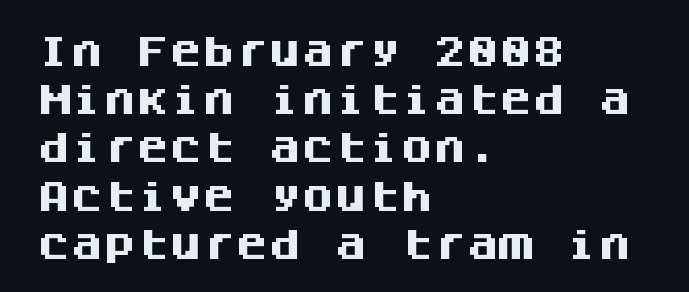
The image shows 33 px heavy sans-serif type, upright, monospaced; set left-aligned, normal line spacing (1.46x), normal letter spacing, not underlined; medium stroke contrast and a large x-height.
